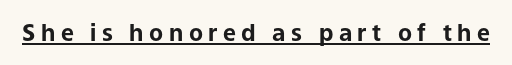
Q: Is the text bold? A: Yes.
Q: Is the text italic (slanted)? A: No, it is upright.
Q: Is the text underlined? A: Yes.
Q: Is the spacing between letters normal or unusually wide? A: Unusually wide.
